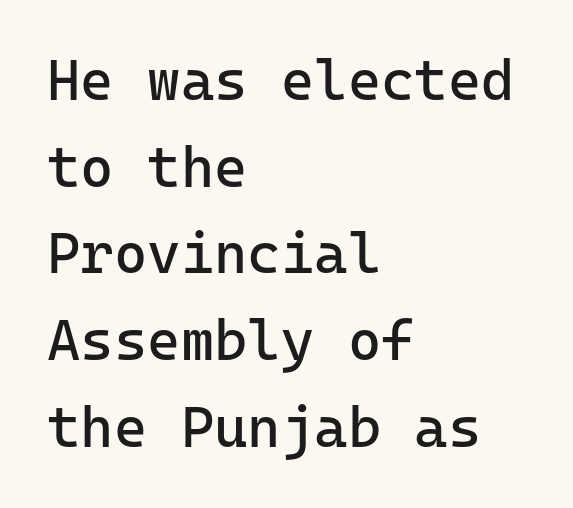
{"serif": "no", "italic": "no", "bold": "no", "weight": "regular", "width": "normal", "stroke_contrast": "low", "x_height": "medium", "monospaced": "yes", "underline": "no", "align": "left", "line_spacing": "normal", "line_spacing_ratio": 1.52, "letter_spacing": "normal", "letter_spacing_em": 0.0, "glyph_px": 57}
